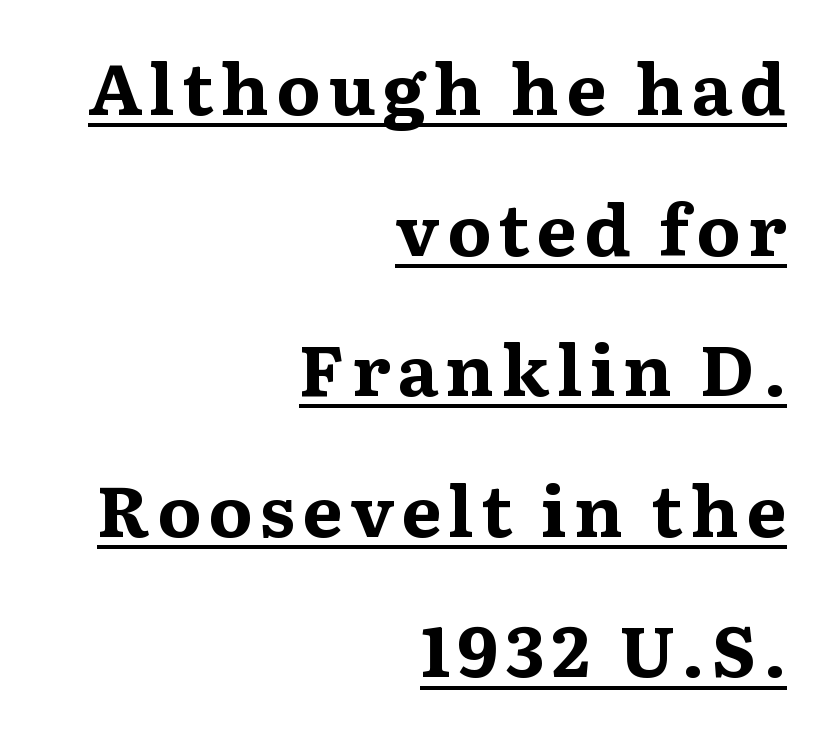
The image shows 71 px bold, wide serif type, upright; set right-aligned, loose line spacing (1.98x), underlined; medium stroke contrast and a medium x-height.
